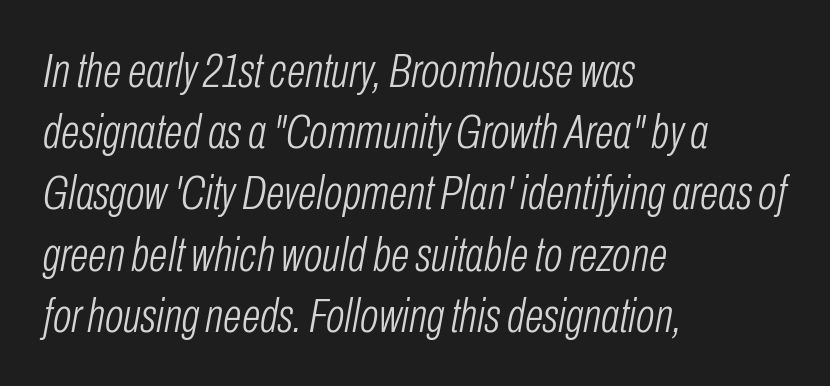
These lines are rendered in a variable-pitch font. When letters slant like this, we call the style italic. Letters rest on an invisible, unmarked baseline. Stems here are at most as thick as an everyday book face.
